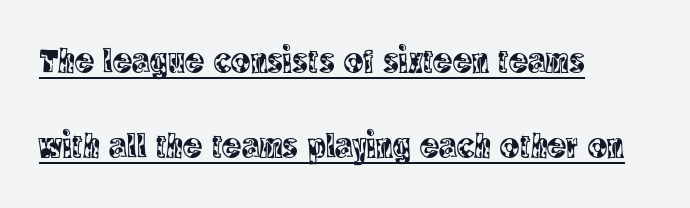
The image shows 36 px condensed serif type, upright; set left-aligned, loose line spacing (2.35x), normal letter spacing, underlined; a large x-height.
